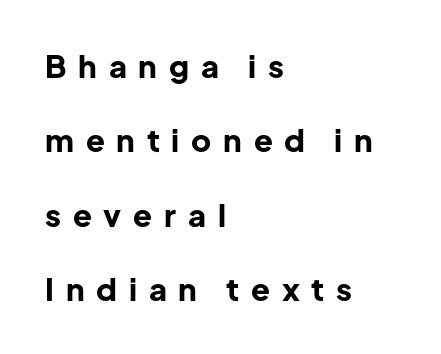
{"serif": "no", "italic": "no", "bold": "yes", "weight": "bold", "width": "normal", "stroke_contrast": "low", "x_height": "medium", "monospaced": "no", "underline": "no", "align": "left", "line_spacing": "loose", "line_spacing_ratio": 2.4, "letter_spacing": "wide", "letter_spacing_em": 0.38, "glyph_px": 31}
